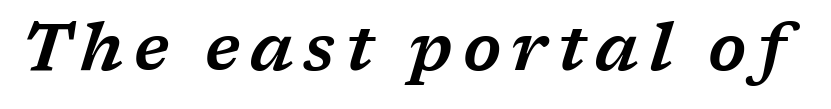
The image shows 66 px wide serif type, italic (leaning right); set not underlined; low stroke contrast and a medium x-height.
